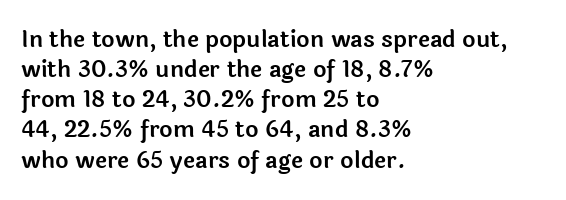
{"italic": "no", "underline": "no", "align": "left", "line_spacing": "normal", "line_spacing_ratio": 1.31, "letter_spacing": "normal", "letter_spacing_em": 0.0, "glyph_px": 23}
